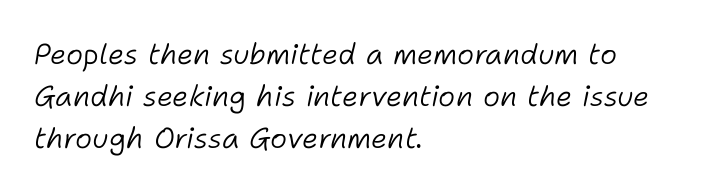
Q: Is the text bold? A: No.
Q: Is the text italic (slanted)? A: Yes, it leans right by about 11 degrees.
Q: Is the text underlined? A: No.
Q: How is the paragraph aligned? A: Left-aligned.
Q: Is the spacing between letters normal or unusually wide? A: Normal.
Q: Is the spacing between lines tight, normal or loose? A: Normal.
Q: Width (condensed, normal, or wide)? A: Normal.
Q: Stroke contrast? A: Low.
Q: x-height? A: Medium.
Q: Monospaced? A: No.
